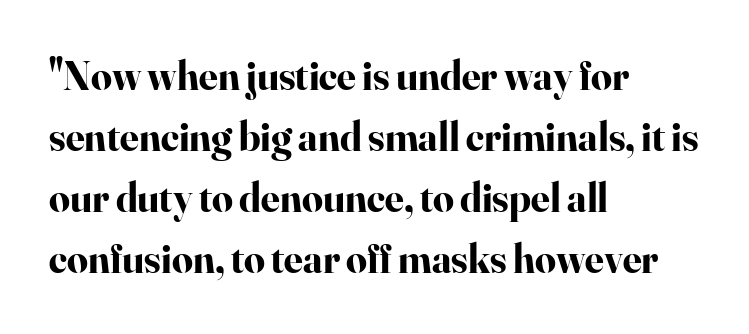
{"serif": "yes", "italic": "no", "bold": "yes", "weight": "bold", "width": "normal", "stroke_contrast": "high", "x_height": "small", "monospaced": "no", "underline": "no", "align": "left", "line_spacing": "normal", "line_spacing_ratio": 1.49, "letter_spacing": "normal", "letter_spacing_em": 0.0, "glyph_px": 41}
